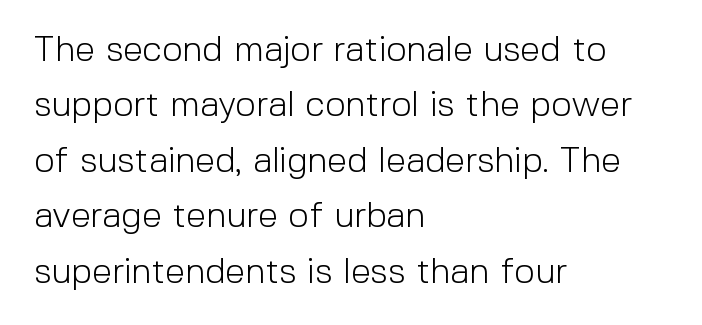
Q: Is the text bold? A: No.
Q: Is the text italic (slanted)? A: No, it is upright.
Q: Is the typeface a serif or a sans-serif typeface? A: Sans-serif.
Q: Is the text underlined? A: No.
Q: How is the paragraph aligned? A: Left-aligned.
Q: Is the spacing between letters normal or unusually wide? A: Normal.
Q: Is the spacing between lines tight, normal or loose? A: Normal.
Q: Width (condensed, normal, or wide)? A: Normal.
Q: x-height? A: Medium.
Q: Monospaced? A: No.
